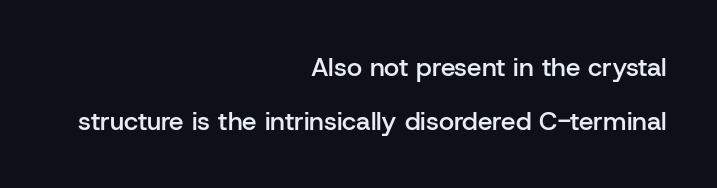
{"italic": "no", "bold": "semi", "underline": "no", "align": "right", "line_spacing": "loose", "line_spacing_ratio": 2.07, "letter_spacing": "normal", "letter_spacing_em": 0.0, "glyph_px": 26}
